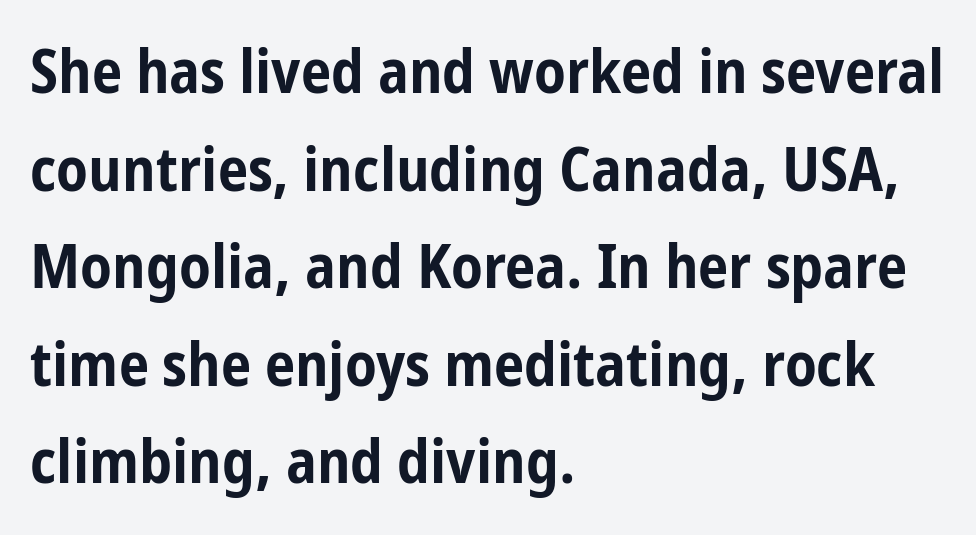
Short note: letters normally spaced. Vertically, the passage feels balanced, rows spaced as you'd expect. Character widths vary here, with narrow letters taking less room than wide ones. Grotesque or geometric, the face here clearly has no serifs. Unmarked baselines from the first word to the last. The characters look thick and weighty, a clear bold.
